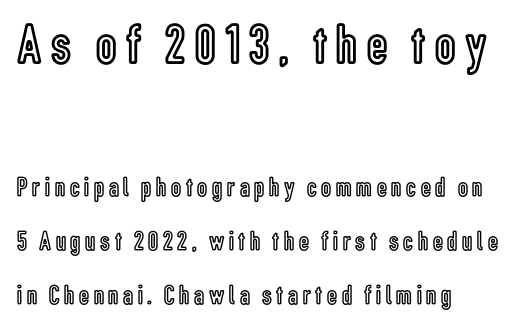
The image shows 57 px condensed type, upright; set left-aligned, loose line spacing (1.93x), not underlined; the first (top) block is 2.04x larger; a medium x-height.
